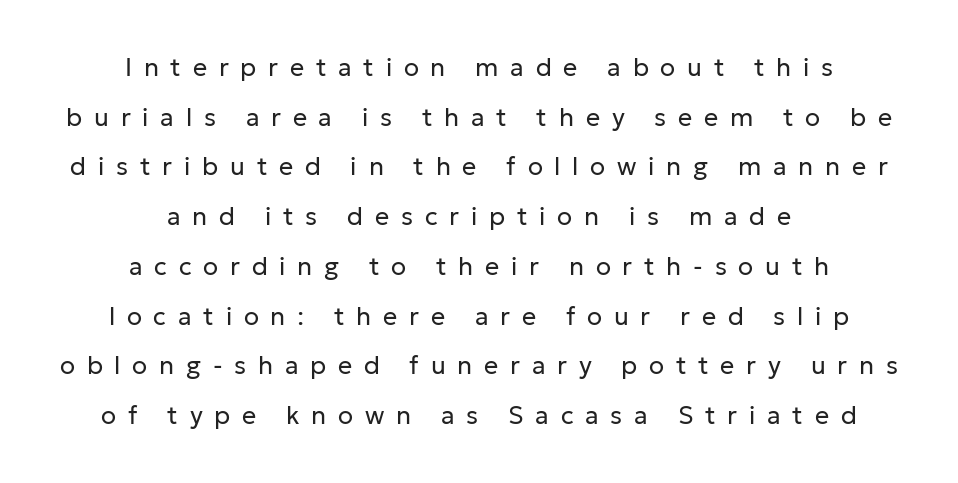
Bare-footed words on every line. The block of text is sparse from top to bottom, with ample space between rows. Is the block centered? Yes — each line is placed symmetrically about the middle. Stems here are at most as thick as an everyday book face. Words appear elongated and porous because spacing is wide. The lettering stays uniformly vertical, giving the passage a roman look.
